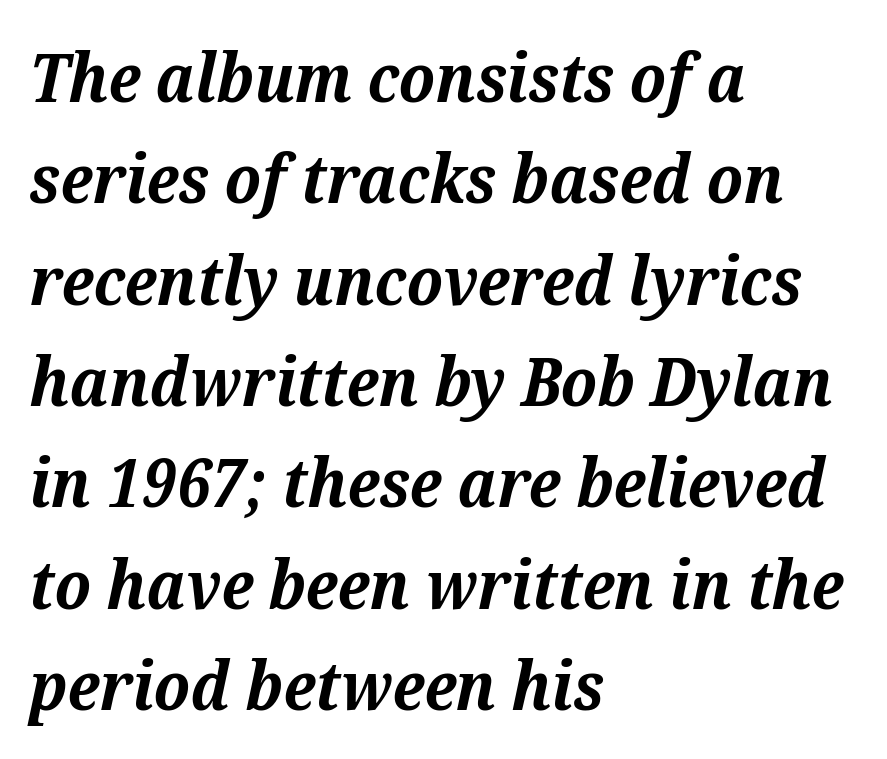
Alignment: flush left. Observe the ordinary spacing: letters are neighbours, not strangers. Does the lettering tilt? It does — this is italic. Note the varied advance widths — an 'i' is clearly narrower than an 'm'. These lines are composed in type with serifs. Plain, unruled lines of type.
